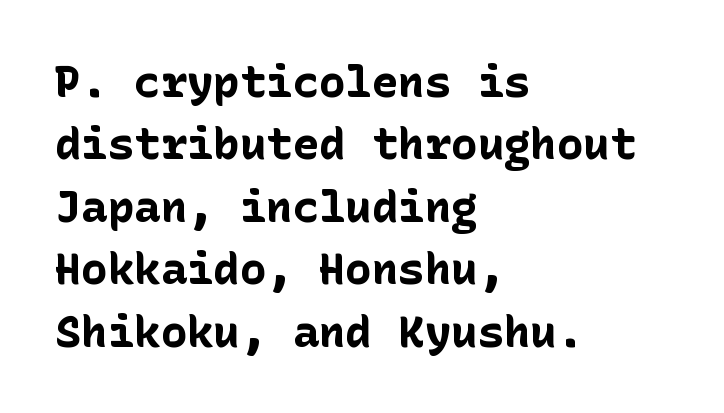
The lines sit at an ordinary, default distance from one another. A typesetter would mark this as roman, not italic. Examine the stroke ends and you'll find no serifs. The line texture is even and compact thanks to regular tracking. Every row of glyphs begins at an identical x-position on the left. Summary of weight: heavy, a full bold.
